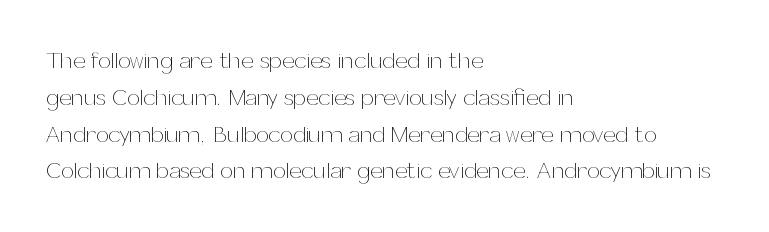
The image shows 23 px text type, upright; set left-aligned, normal line spacing (1.6x), normal letter spacing, not underlined.
